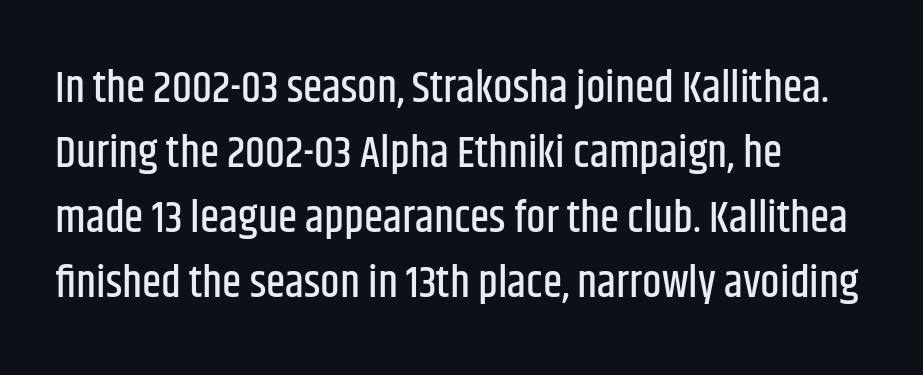
{"serif": "no", "italic": "no", "width": "condensed", "stroke_contrast": "low", "x_height": "large", "monospaced": "no", "underline": "no", "align": "left", "line_spacing": "normal", "line_spacing_ratio": 1.48, "letter_spacing": "normal", "letter_spacing_em": 0.0, "glyph_px": 44}
